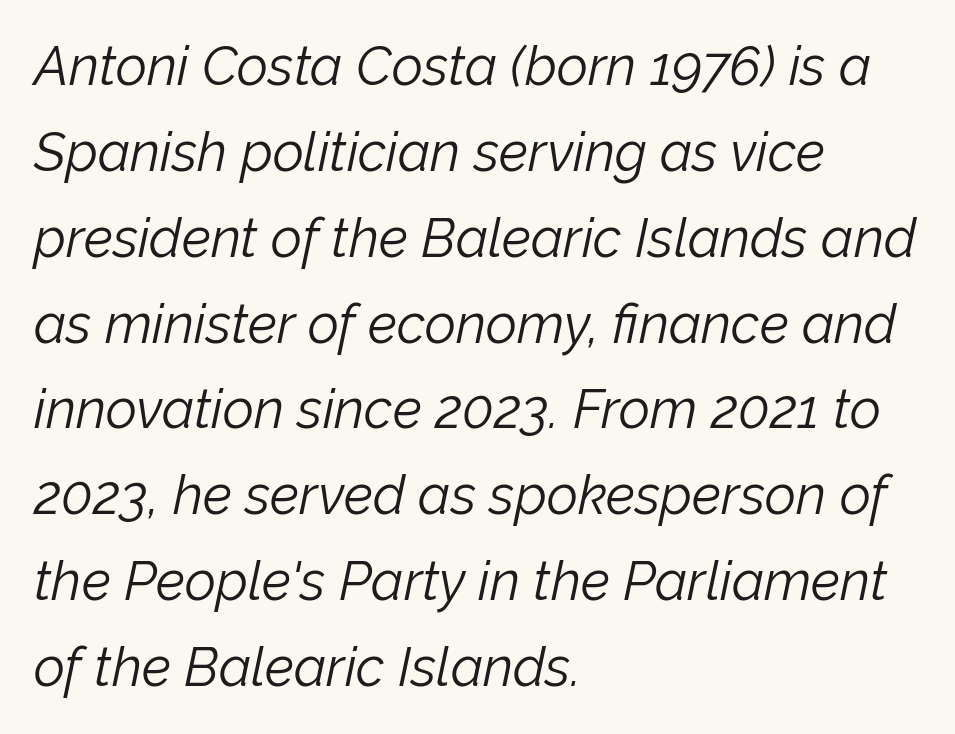
{"italic": "yes", "lean": "right", "slant_degrees": 12, "bold": "no", "weight": "light", "width": "normal", "stroke_contrast": "low", "x_height": "medium", "monospaced": "no", "underline": "no", "align": "left", "line_spacing": "normal", "line_spacing_ratio": 1.59, "letter_spacing": "normal", "letter_spacing_em": 0.0, "glyph_px": 54}
